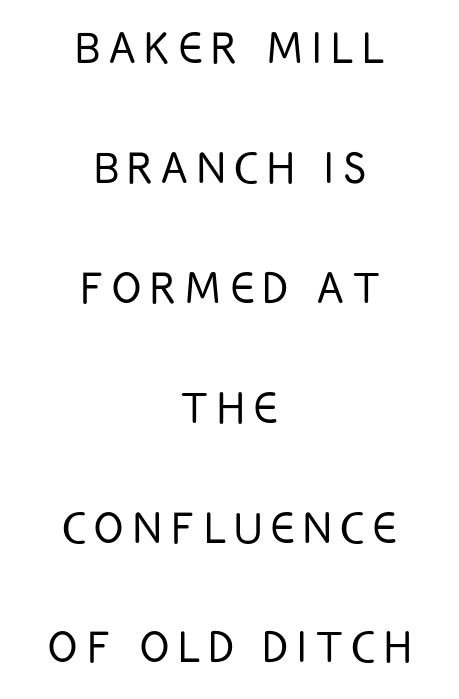
{"serif": "no", "italic": "no", "bold": "no", "weight": "light", "width": "condensed", "stroke_contrast": "low", "x_height": "large", "monospaced": "no", "underline": "no", "align": "center", "line_spacing": "loose", "line_spacing_ratio": 2.22, "glyph_px": 54}
